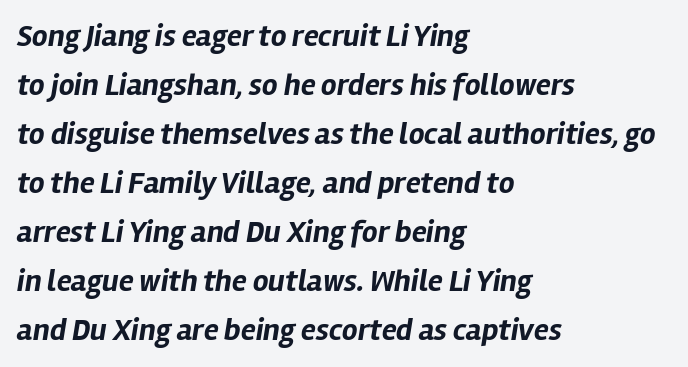
The image shows 31 px bold type, italic (leaning right); set left-aligned, normal line spacing (1.58x), normal letter spacing, not underlined; low stroke contrast and a medium x-height.
